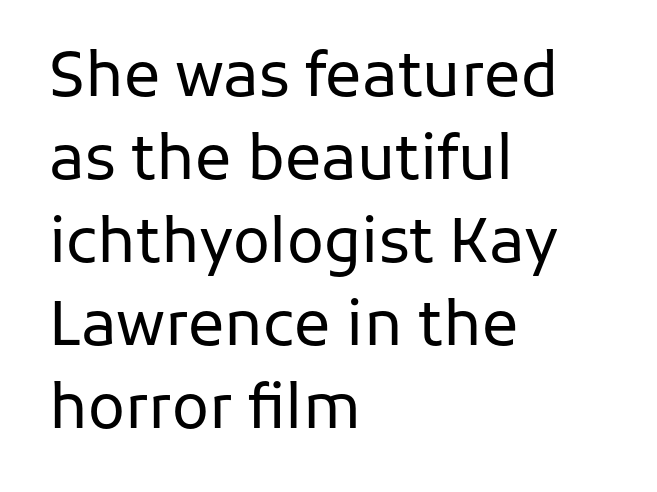
Q: Is the text bold? A: No.
Q: Is the text italic (slanted)? A: No, it is upright.
Q: Is the typeface a serif or a sans-serif typeface? A: Sans-serif.
Q: Is the text underlined? A: No.
Q: How is the paragraph aligned? A: Left-aligned.
Q: Is the spacing between letters normal or unusually wide? A: Normal.
Q: Is the spacing between lines tight, normal or loose? A: Normal.
Q: Width (condensed, normal, or wide)? A: Normal.
Q: Stroke contrast? A: Low.
Q: x-height? A: Medium.
Q: Monospaced? A: No.
